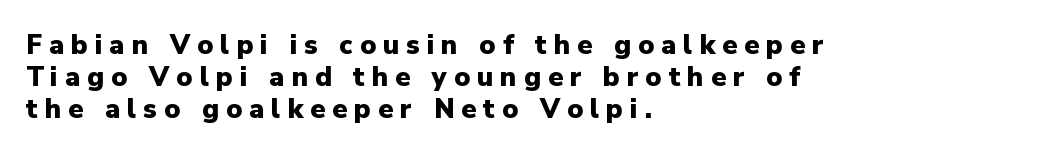
Compared with typical body copy, the letter spacing here is much looser. Rule under the text: the space is simply empty. Weight: bold. A student would call this left alignment; a typographer would say flush left, rag right. Notice how the stems are strictly vertical — no italics here.
